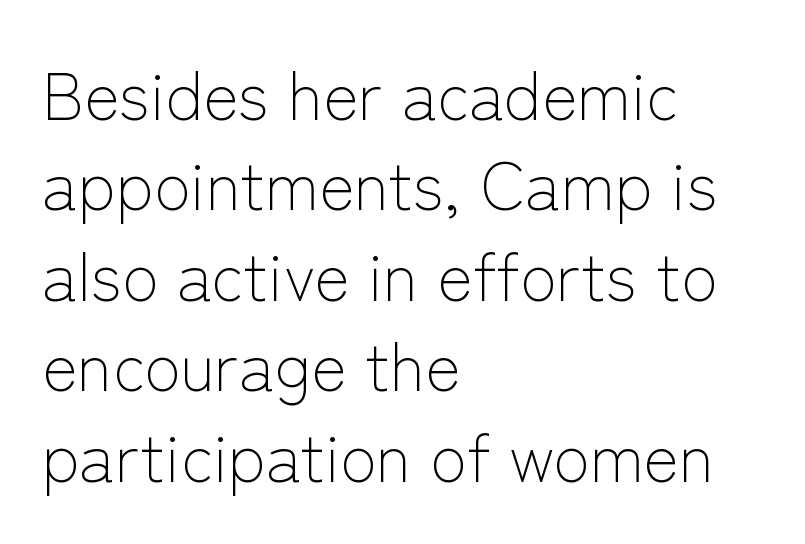
The weight would be labelled regular, book, light, or lighter still. Nobody touched the tracking dial on this one. Posture: straight, roman, zero tilt. Horizontal bands of white between lines are of average thickness. Decoration check: the copy has no underline.
